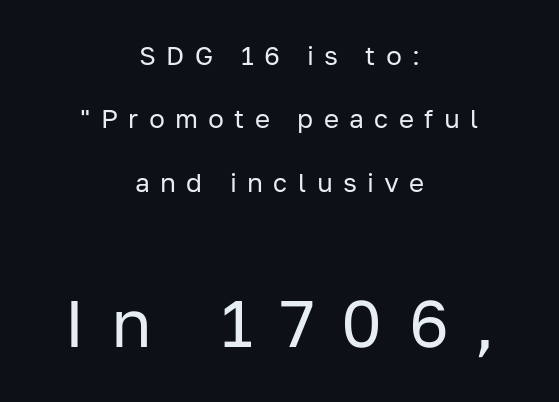
Q: Is the text bold? A: No.
Q: Is the text italic (slanted)? A: No, it is upright.
Q: Is the typeface a serif or a sans-serif typeface? A: Sans-serif.
Q: Is the text underlined? A: No.
Q: How is the paragraph aligned? A: Centered.
Q: Is the spacing between letters normal or unusually wide? A: Unusually wide.
Q: Is the spacing between lines tight, normal or loose? A: Loose.
Q: Which block of text is set in a larger size, the first (top) or the second (bottom)? A: The second (bottom) one.
Q: Width (condensed, normal, or wide)? A: Normal.
Q: Stroke contrast? A: Low.
Q: x-height? A: Medium.
Q: Monospaced? A: No.
